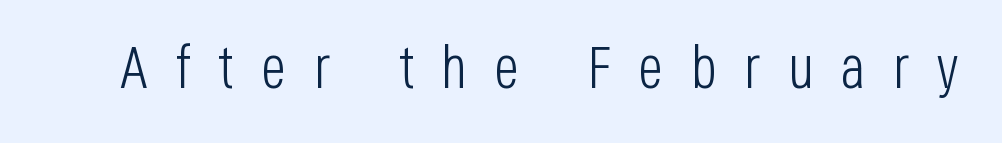
The image shows 60 px light, condensed sans-serif type, upright; set unusually wide letter spacing (+0.46 em), not underlined; low stroke contrast and a large x-height.
